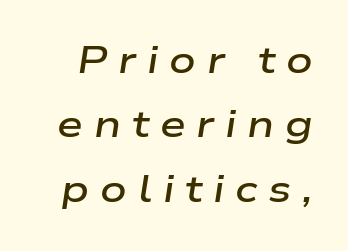
The image shows 37 px semibold, wide type, italic (leaning right); set line spacing 1.74x, unusually wide letter spacing (+0.29 em), not underlined; low stroke contrast and a medium x-height.
